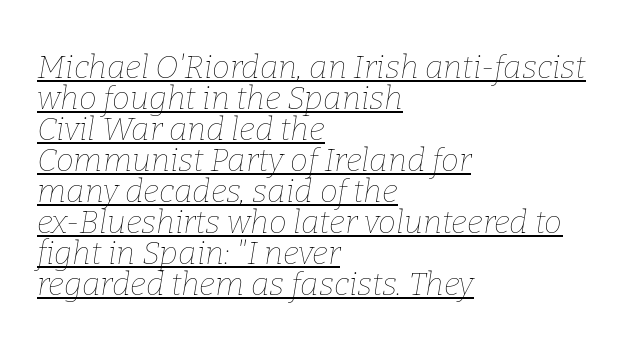
The image shows 32 px thin type, italic (leaning right); set left-aligned, tight line spacing (0.97x), normal letter spacing, underlined; low stroke contrast and a medium x-height.
